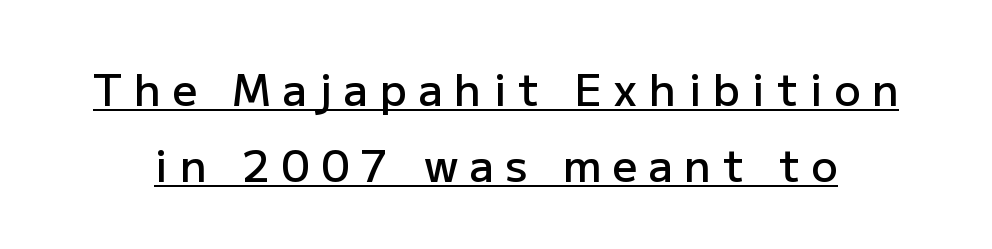
Q: Is the text bold? A: Semi-bold.
Q: Is the text italic (slanted)? A: No, it is upright.
Q: Is the typeface a serif or a sans-serif typeface? A: Sans-serif.
Q: Is the text underlined? A: Yes.
Q: Is the spacing between letters normal or unusually wide? A: Unusually wide.
Q: Width (condensed, normal, or wide)? A: Normal.
Q: Stroke contrast? A: Low.
Q: x-height? A: Medium.
Q: Monospaced? A: No.
